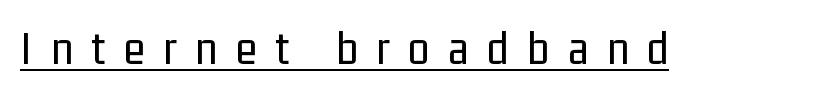
The image shows 49 px regular-weight, condensed sans-serif type, upright; set unusually wide letter spacing (+0.38 em), underlined; low stroke contrast and a medium x-height.
